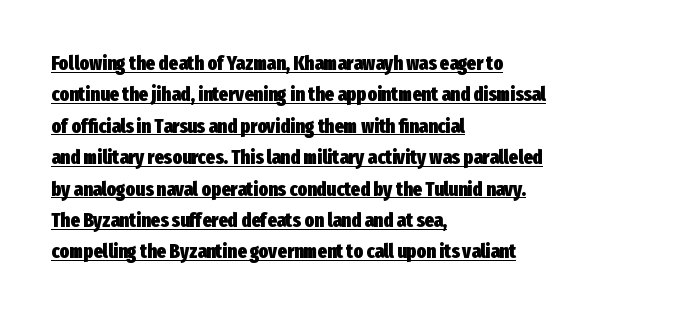
The image shows 20 px bold type, upright; set left-aligned, normal line spacing (1.57x), normal letter spacing, underlined.
